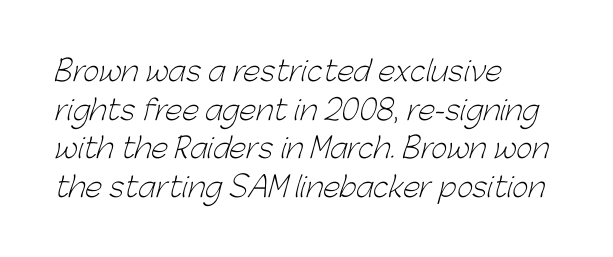
Q: Is the text bold? A: No.
Q: Is the typeface a serif or a sans-serif typeface? A: Sans-serif.
Q: Is the text underlined? A: No.
Q: How is the paragraph aligned? A: Left-aligned.
Q: Is the spacing between letters normal or unusually wide? A: Normal.
Q: Is the spacing between lines tight, normal or loose? A: Normal.
Q: Width (condensed, normal, or wide)? A: Normal.
Q: Stroke contrast? A: Low.
Q: x-height? A: Medium.
Q: Monospaced? A: No.
